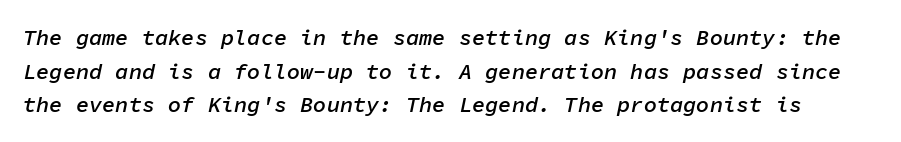
{"italic": "yes", "lean": "right", "slant_degrees": 11, "bold": "semi", "underline": "no", "line_spacing": "normal", "line_spacing_ratio": 1.53, "letter_spacing": "normal", "letter_spacing_em": 0.0, "glyph_px": 22}
